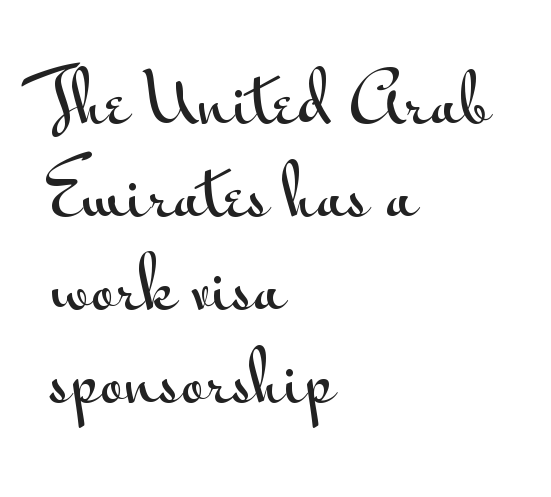
Q: Is the text italic (slanted)? A: Yes.
Q: Is the typeface a serif or a sans-serif typeface? A: Sans-serif.
Q: Is the text underlined? A: No.
Q: How is the paragraph aligned? A: Left-aligned.
Q: Is the spacing between letters normal or unusually wide? A: Normal.
Q: Is the spacing between lines tight, normal or loose? A: Normal.
Q: Width (condensed, normal, or wide)? A: Wide.
Q: Stroke contrast? A: Medium.
Q: x-height? A: Small.
Q: Monospaced? A: No.
